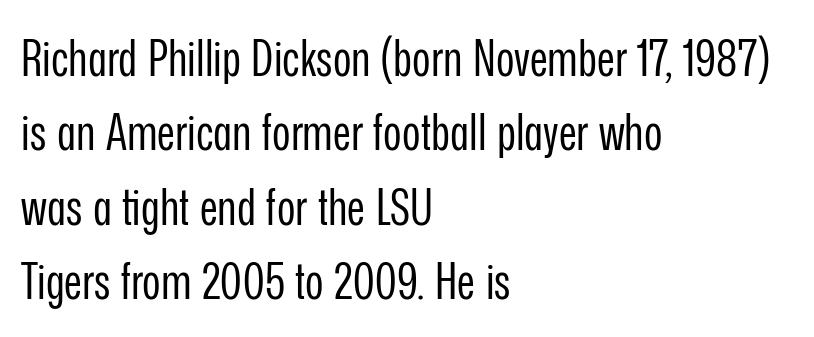
No letter is thick-stroked: the sample isn't bold. Look at the bottom of the vertical strokes: they stop flat, with no serifs. Regarding leading, the lines here are spaced in the standard way. A typesetter would call this proportional, since set widths differ per character. Just letters on the line, the space beneath them empty.
